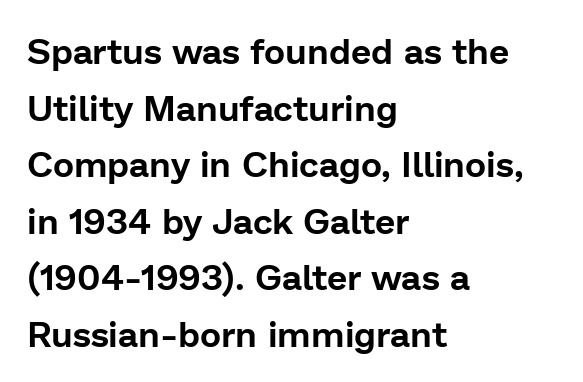
Q: Is the text italic (slanted)? A: No, it is upright.
Q: Is the typeface a serif or a sans-serif typeface? A: Sans-serif.
Q: Is the text underlined? A: No.
Q: How is the paragraph aligned? A: Left-aligned.
Q: Is the spacing between letters normal or unusually wide? A: Normal.
Q: Is the spacing between lines tight, normal or loose? A: Normal.
Q: Width (condensed, normal, or wide)? A: Normal.
Q: Stroke contrast? A: Low.
Q: x-height? A: Medium.
Q: Monospaced? A: No.
